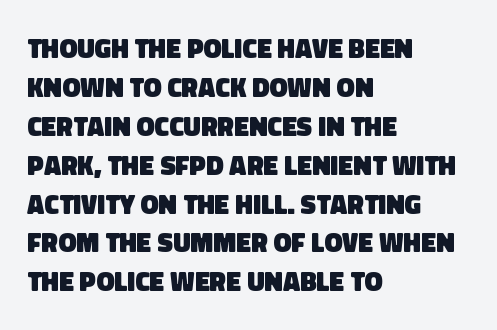
Q: Is the text bold? A: Yes.
Q: Is the text underlined? A: No.
Q: How is the paragraph aligned? A: Left-aligned.
Q: Is the spacing between letters normal or unusually wide? A: Normal.
Q: Is the spacing between lines tight, normal or loose? A: Normal.
